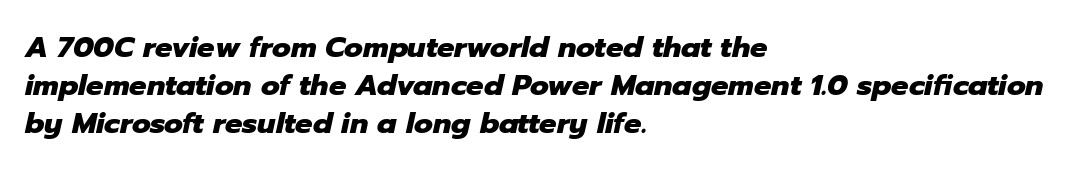
If you drew a ruler down the left edge, every line would touch it. Glance below the letters and you will spot only blank space. A typesetter would call this proportional, since set widths differ per character. Strokes here are thick enough to call this a true bold. Regular leading. The specimen reads as italic at a glance.
